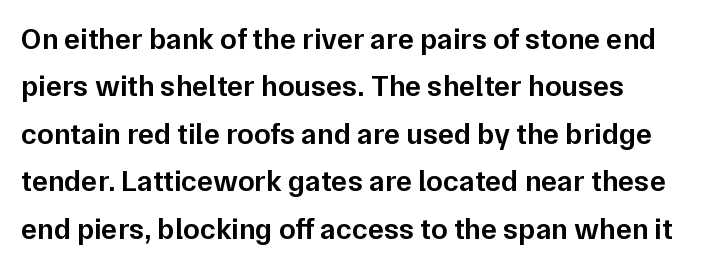
Q: Is the text bold? A: Semi-bold.
Q: Is the text italic (slanted)? A: No, it is upright.
Q: Is the typeface a serif or a sans-serif typeface? A: Sans-serif.
Q: Is the text underlined? A: No.
Q: How is the paragraph aligned? A: Left-aligned.
Q: Is the spacing between letters normal or unusually wide? A: Normal.
Q: Is the spacing between lines tight, normal or loose? A: Normal.
Q: Width (condensed, normal, or wide)? A: Normal.
Q: Stroke contrast? A: Low.
Q: x-height? A: Medium.
Q: Monospaced? A: No.
